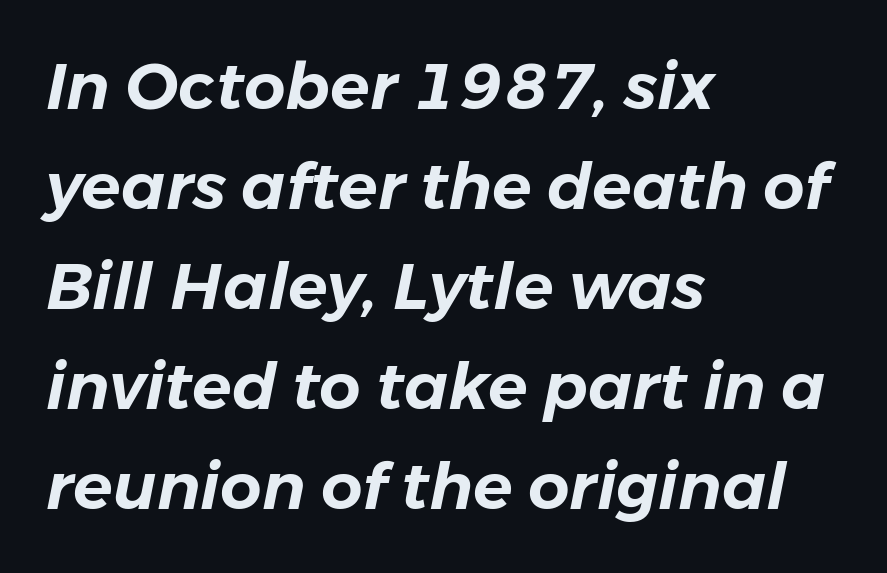
The leading is moderate, giving the passage an even texture. Is this a fixed-width face? No — the glyphs have proportional, varying widths. Line starts are locked; line ends wander. Between one letter and the next there's only the usual sliver of space. The letters are slanted; this is an italic face.
